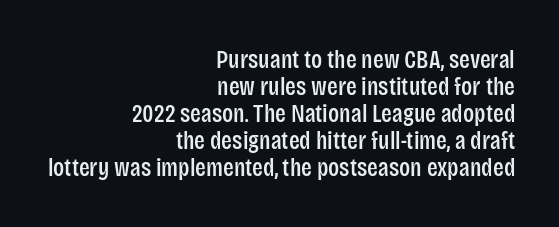
The image shows 25 px text type, upright; set right-aligned, tight line spacing (1.08x), normal letter spacing, not underlined.
